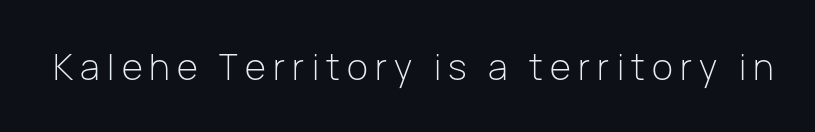
The image shows 36 px light sans-serif type, upright; set unusually wide letter spacing (+0.2 em), not underlined; low stroke contrast and a medium x-height.
